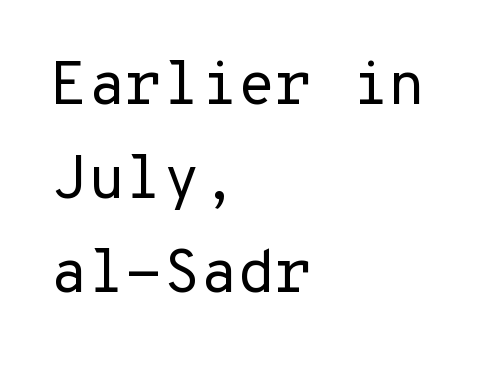
The designer left line spacing at the default. You could call the tracking neutral — neither tight nor loose. Serifs: no, the terminals of the letterforms are clean. Line starts are locked; line ends wander. Weight: regular or lighter.
